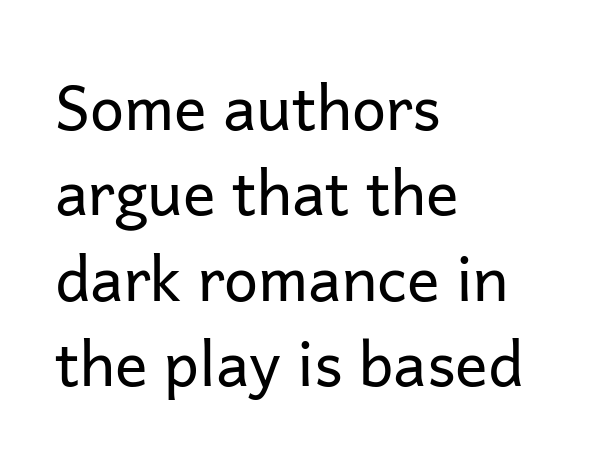
Rows of type keep a routine distance in the vertical direction. A typesetter would call this zero additional tracking. Type without underlining. The passage shown is typeset with a sans-serif family. The paragraph shown leans on its left margin.
